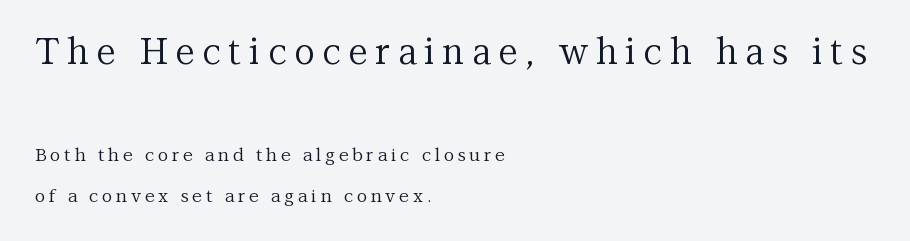
The image shows 36 px regular-weight serif type, upright; set left-aligned, loose line spacing (2.28x), unusually wide letter spacing (+0.21 em), not underlined; the first (top) block is 2.0x larger; medium stroke contrast and a medium x-height.
